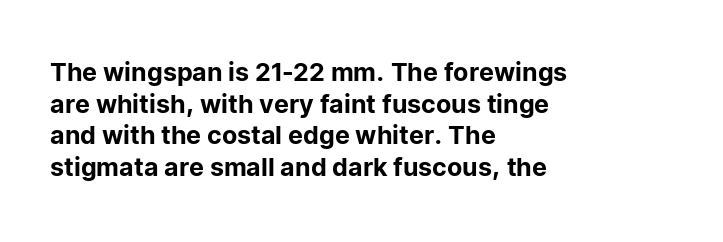
The image shows 25 px text type, upright; set left-aligned, normal line spacing (1.27x), normal letter spacing, not underlined.
